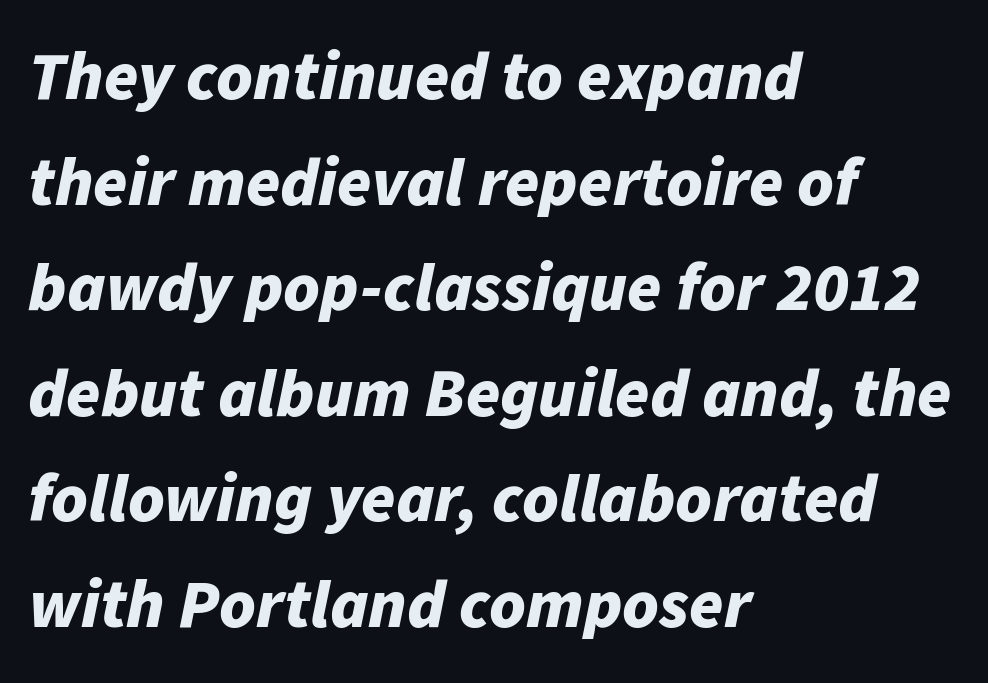
The image shows 69 px bold type, italic (leaning right); set left-aligned, normal line spacing (1.53x), normal letter spacing, not underlined; low stroke contrast and a medium x-height.
